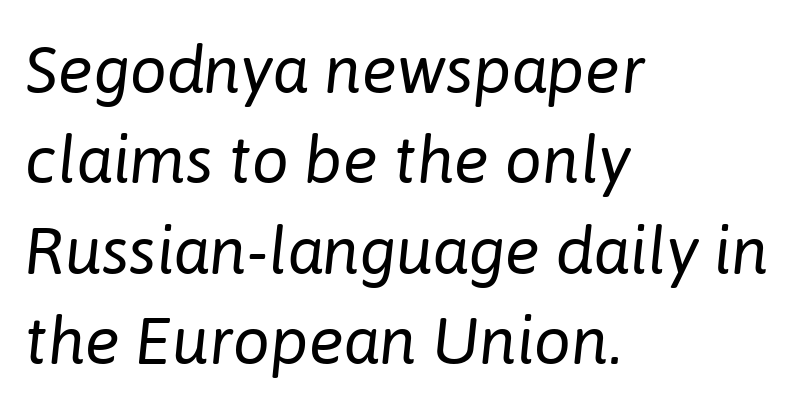
{"italic": "yes", "lean": "right", "slant_degrees": 6, "bold": "no", "weight": "regular", "width": "normal", "stroke_contrast": "low", "x_height": "medium", "monospaced": "no", "underline": "no", "align": "left", "line_spacing": "normal", "line_spacing_ratio": 1.37, "letter_spacing": "normal", "letter_spacing_em": 0.0, "glyph_px": 66}
